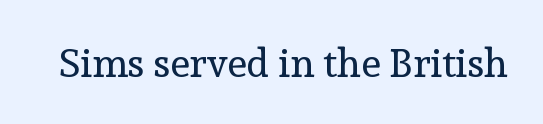
Each letter's strokes conclude with small projecting serifs. A typesetter would call this proportional, since set widths differ per character. These lines keep a tight, regular rhythm from letter to letter. Weight: regular or lighter. The lettering holds an erect, upright posture throughout.
